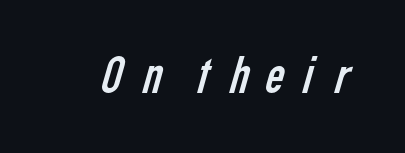
Q: Is the text bold? A: No.
Q: Is the typeface a serif or a sans-serif typeface? A: Sans-serif.
Q: Is the text underlined? A: No.
Q: Is the spacing between letters normal or unusually wide? A: Unusually wide.
Q: Width (condensed, normal, or wide)? A: Condensed.
Q: Stroke contrast? A: Low.
Q: x-height? A: Medium.
Q: Monospaced? A: No.
